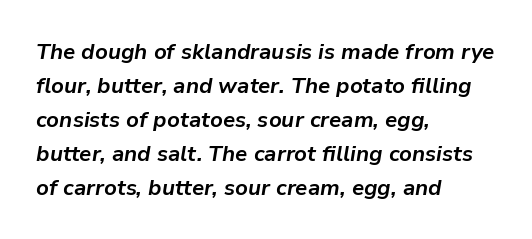
Q: Is the text bold? A: Yes.
Q: Is the text italic (slanted)? A: Yes, it leans right by about 9 degrees.
Q: Is the text underlined? A: No.
Q: How is the paragraph aligned? A: Left-aligned.
Q: Is the spacing between letters normal or unusually wide? A: Normal.
Q: Is the spacing between lines tight, normal or loose? A: Normal.
